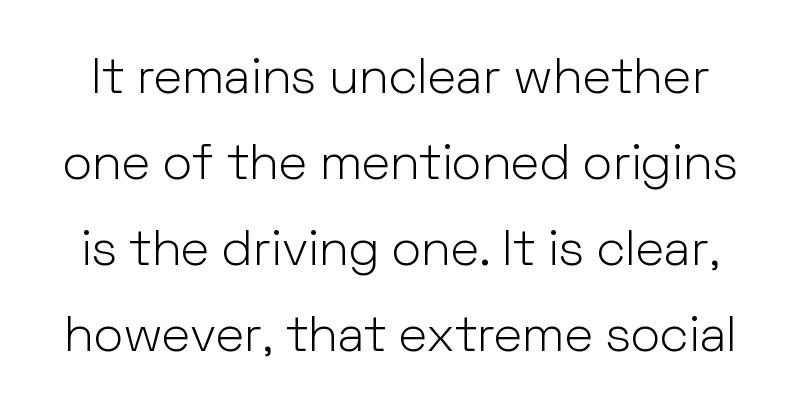
The image shows 50 px light sans-serif type, upright; set line spacing 1.72x, normal letter spacing, not underlined; low stroke contrast and a medium x-height.
